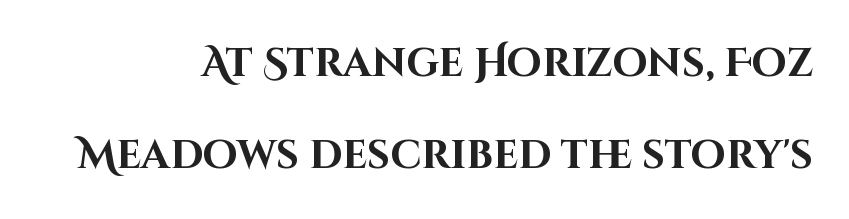
Look at the bottom of the vertical strokes: they stop flat, with no serifs. Tracking here is standard; glyphs follow each other at the usual distance. The gap between lines stays unmarked. Leading: increased.
